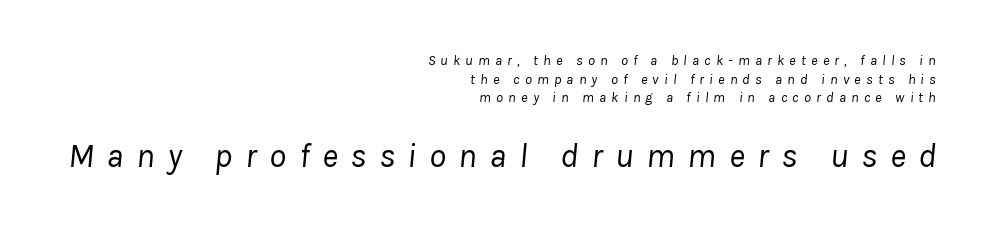
The image shows 34 px regular-weight type, italic (leaning right); set right-aligned, normal line spacing (1.33x), unusually wide letter spacing (+0.37 em), not underlined; the second (bottom) block is 2.43x larger; low stroke contrast and a medium x-height.
